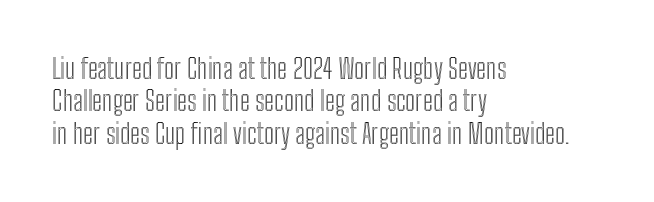
Q: Is the text italic (slanted)? A: No, it is upright.
Q: Is the text underlined? A: No.
Q: How is the paragraph aligned? A: Left-aligned.
Q: Is the spacing between letters normal or unusually wide? A: Normal.
